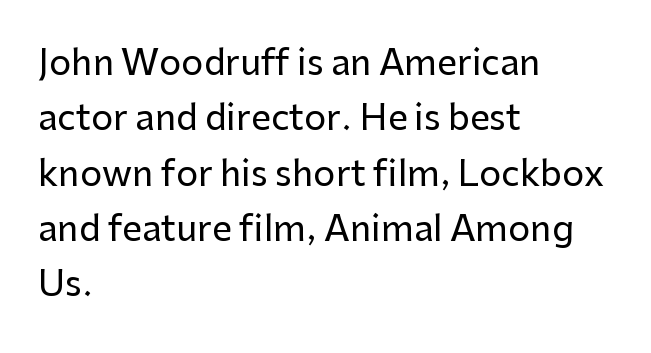
{"serif": "no", "italic": "no", "width": "normal", "stroke_contrast": "low", "x_height": "medium", "monospaced": "no", "underline": "no", "align": "left", "line_spacing": "normal", "line_spacing_ratio": 1.58, "letter_spacing": "normal", "letter_spacing_em": 0.0, "glyph_px": 35}
